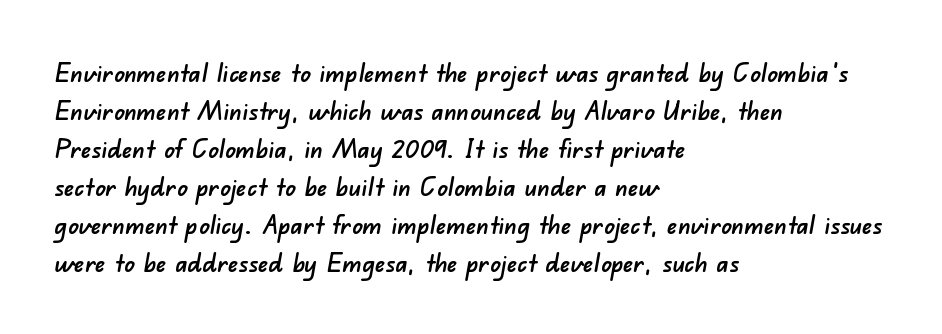
The image shows 26 px text type; set left-aligned, normal line spacing (1.46x), normal letter spacing, not underlined.
